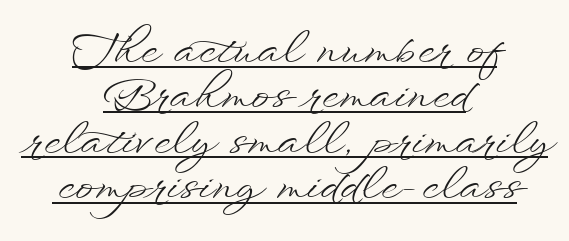
Q: Is the text bold? A: No.
Q: Is the text italic (slanted)? A: Yes.
Q: Is the text underlined? A: Yes.
Q: How is the paragraph aligned? A: Centered.
Q: Is the spacing between letters normal or unusually wide? A: Normal.
Q: Is the spacing between lines tight, normal or loose? A: Tight.
Q: Width (condensed, normal, or wide)? A: Wide.
Q: Stroke contrast? A: Low.
Q: x-height? A: Small.
Q: Monospaced? A: No.
